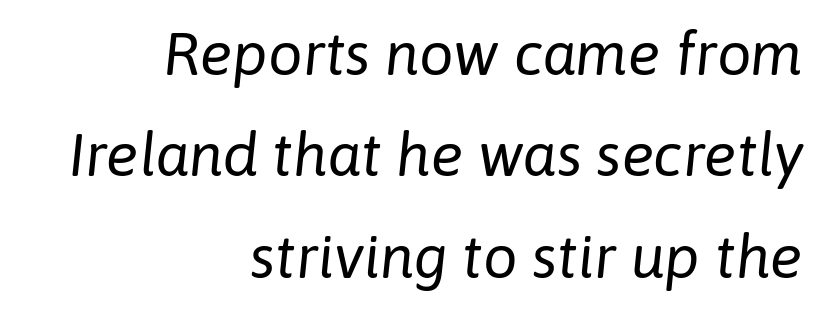
Q: Is the text bold? A: No.
Q: Is the text italic (slanted)? A: Yes, it leans right by about 6 degrees.
Q: Is the text underlined? A: No.
Q: How is the paragraph aligned? A: Right-aligned.
Q: Is the spacing between letters normal or unusually wide? A: Normal.
Q: Is the spacing between lines tight, normal or loose? A: Normal.
Q: Width (condensed, normal, or wide)? A: Normal.
Q: Stroke contrast? A: Low.
Q: x-height? A: Medium.
Q: Monospaced? A: No.
